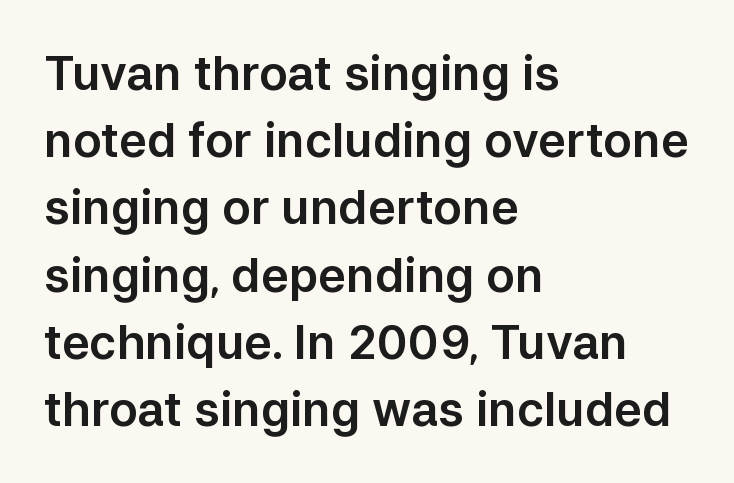
{"serif": "no", "italic": "no", "width": "normal", "stroke_contrast": "low", "x_height": "medium", "monospaced": "no", "underline": "no", "align": "left", "line_spacing": "normal", "line_spacing_ratio": 1.43, "letter_spacing": "normal", "letter_spacing_em": 0.0, "glyph_px": 47}
